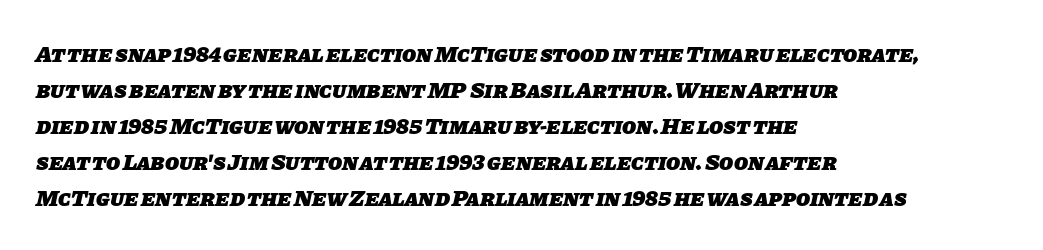
Q: Is the text bold? A: Yes.
Q: Is the text underlined? A: No.
Q: How is the paragraph aligned? A: Left-aligned.
Q: Is the spacing between letters normal or unusually wide? A: Normal.
Q: Is the spacing between lines tight, normal or loose? A: Normal.
